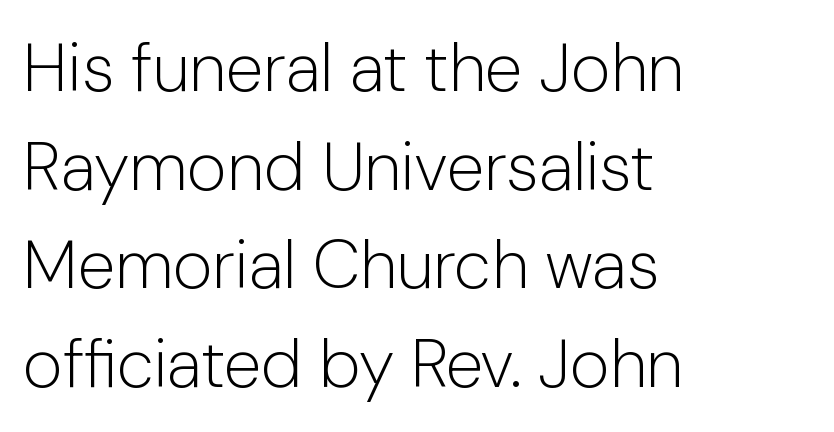
The image shows 68 px light sans-serif type, upright; set left-aligned, normal line spacing (1.45x), normal letter spacing, not underlined; low stroke contrast and a medium x-height.
